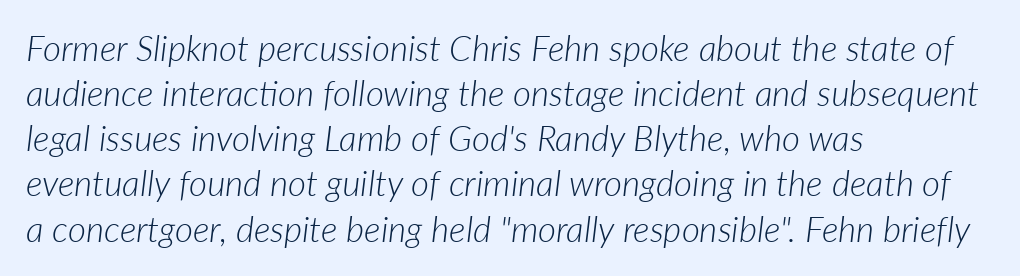
{"italic": "yes", "lean": "right", "slant_degrees": 7, "bold": "no", "weight": "light", "width": "normal", "stroke_contrast": "low", "x_height": "medium", "monospaced": "no", "underline": "no", "align": "left", "line_spacing": "normal", "line_spacing_ratio": 1.29, "letter_spacing": "normal", "letter_spacing_em": 0.0, "glyph_px": 35}
